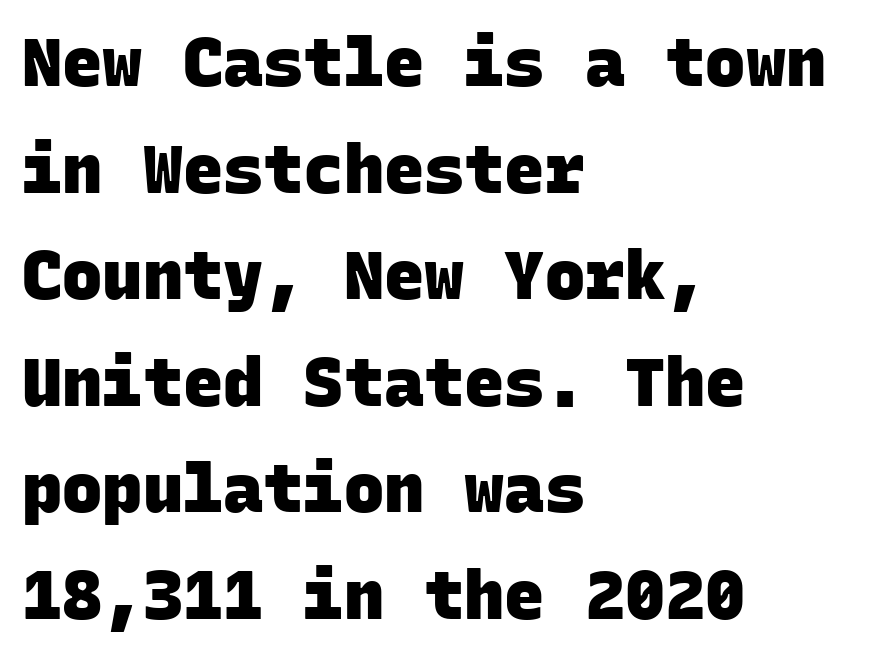
Q: Is the text bold? A: Yes.
Q: Is the typeface a serif or a sans-serif typeface? A: Sans-serif.
Q: Is the text underlined? A: No.
Q: How is the paragraph aligned? A: Left-aligned.
Q: Is the spacing between letters normal or unusually wide? A: Normal.
Q: Is the spacing between lines tight, normal or loose? A: Normal.
Q: Width (condensed, normal, or wide)? A: Normal.
Q: Stroke contrast? A: Low.
Q: x-height? A: Large.
Q: Monospaced? A: Yes.
